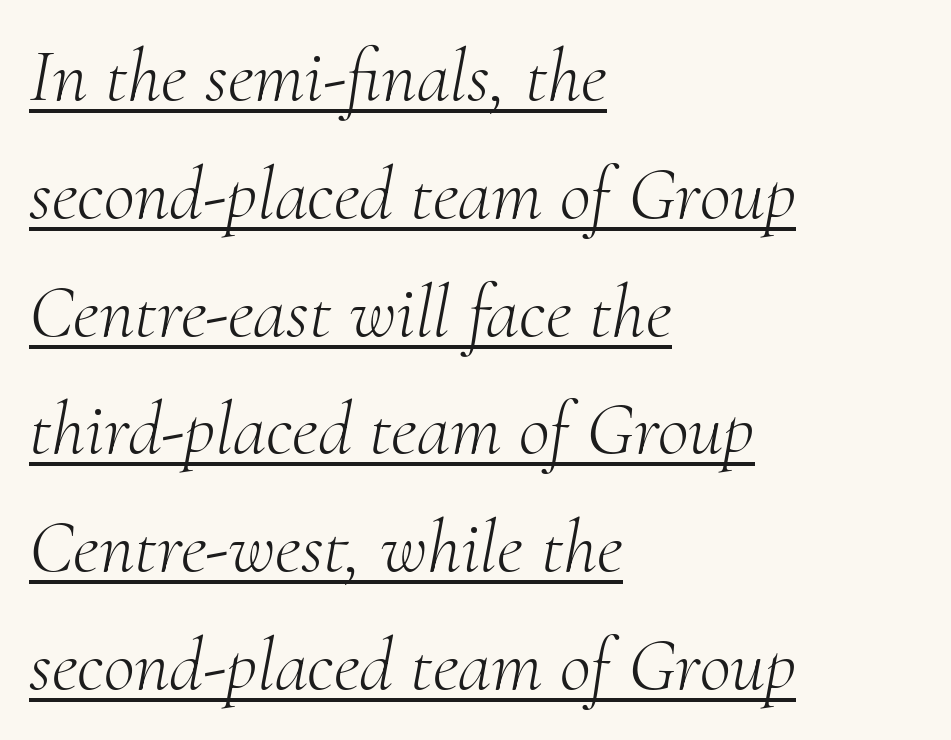
Q: Is the text bold? A: No.
Q: Is the text italic (slanted)? A: Yes, it leans right by about 10 degrees.
Q: Is the typeface a serif or a sans-serif typeface? A: Serif.
Q: Is the text underlined? A: Yes.
Q: How is the paragraph aligned? A: Left-aligned.
Q: Is the spacing between letters normal or unusually wide? A: Normal.
Q: Is the spacing between lines tight, normal or loose? A: Normal.
Q: Width (condensed, normal, or wide)? A: Normal.
Q: Stroke contrast? A: Medium.
Q: x-height? A: Small.
Q: Monospaced? A: No.
